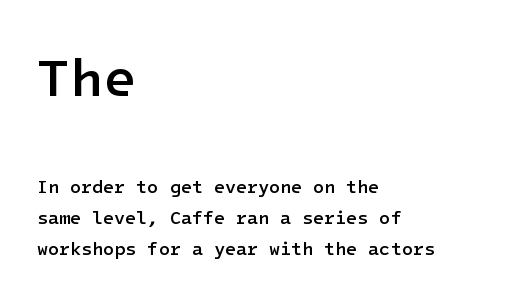
{"serif": "no", "italic": "no", "bold": "semi", "weight": "semibold", "width": "normal", "stroke_contrast": "low", "x_height": "medium", "underline": "no", "align": "left", "line_spacing_ratio": 1.72, "letter_spacing": "normal", "letter_spacing_em": 0.0, "larger_block": "first", "size_ratio": 3.0, "glyph_px": 54}
